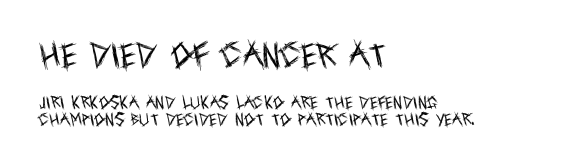
Has an underline been added? It has not. On a weight scale, this lands at 450 or below. You can tell it's not italic because the verticals are truly vertical. Are there feet on the stems? There aren't — it's a sans. Tracking here is standard; glyphs follow each other at the usual distance.
